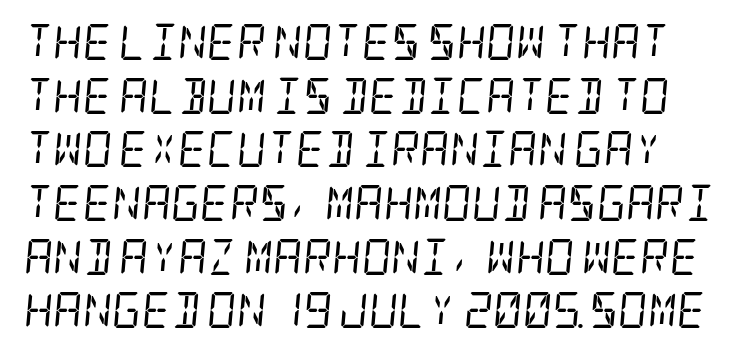
{"serif": "yes", "italic": "yes", "lean": "right", "slant_degrees": 5, "bold": "no", "weight": "regular", "width": "condensed", "stroke_contrast": "low", "x_height": "large", "underline": "no", "line_spacing": "normal", "line_spacing_ratio": 1.49, "letter_spacing": "normal", "letter_spacing_em": 0.0, "glyph_px": 36}
